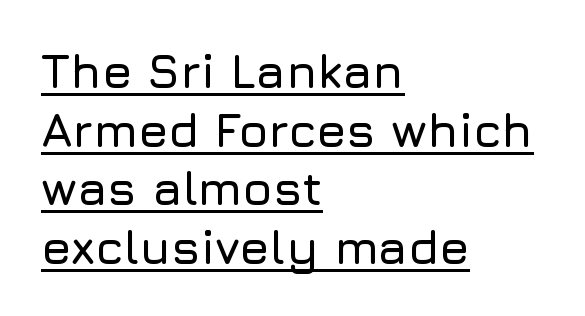
{"serif": "no", "italic": "no", "width": "normal", "stroke_contrast": "low", "x_height": "medium", "monospaced": "no", "underline": "yes", "align": "left", "line_spacing_ratio": 1.22, "letter_spacing": "normal", "letter_spacing_em": 0.0, "glyph_px": 48}
